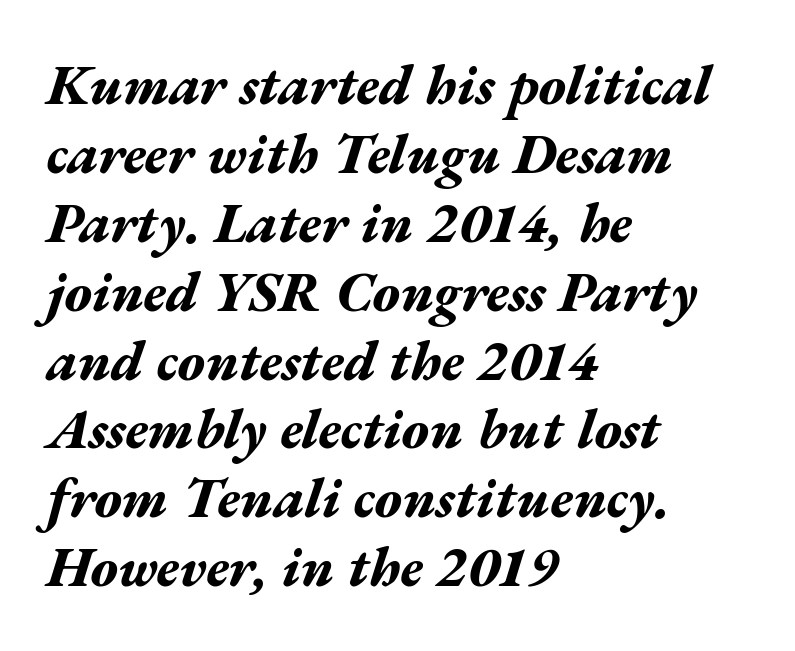
Q: Is the text bold? A: Yes.
Q: Is the text italic (slanted)? A: Yes, it leans right by about 17 degrees.
Q: Is the text underlined? A: No.
Q: How is the paragraph aligned? A: Left-aligned.
Q: Is the spacing between letters normal or unusually wide? A: Normal.
Q: Width (condensed, normal, or wide)? A: Wide.
Q: Stroke contrast? A: Medium.
Q: x-height? A: Medium.
Q: Monospaced? A: No.
